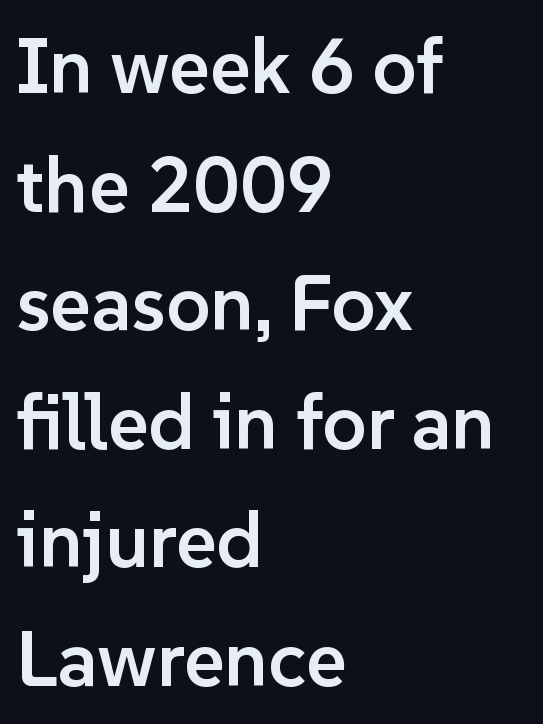
Between one letter and the next there's only the usual sliver of space. The space directly below the letters is spotless. Caption: multi-line text, flush left, ragged right. Weight: semibold (demi). Regular leading.
